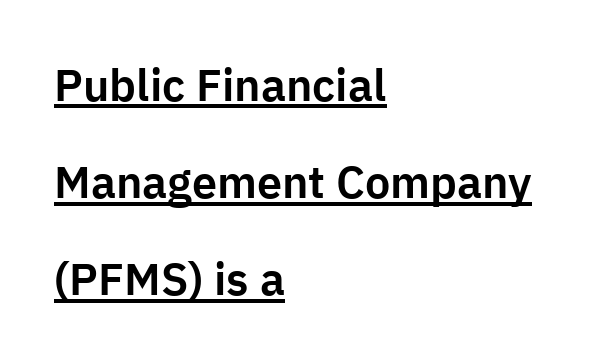
{"serif": "no", "italic": "no", "width": "normal", "stroke_contrast": "low", "x_height": "medium", "monospaced": "no", "underline": "yes", "align": "left", "line_spacing": "loose", "line_spacing_ratio": 2.16, "letter_spacing": "normal", "letter_spacing_em": 0.0, "glyph_px": 45}
